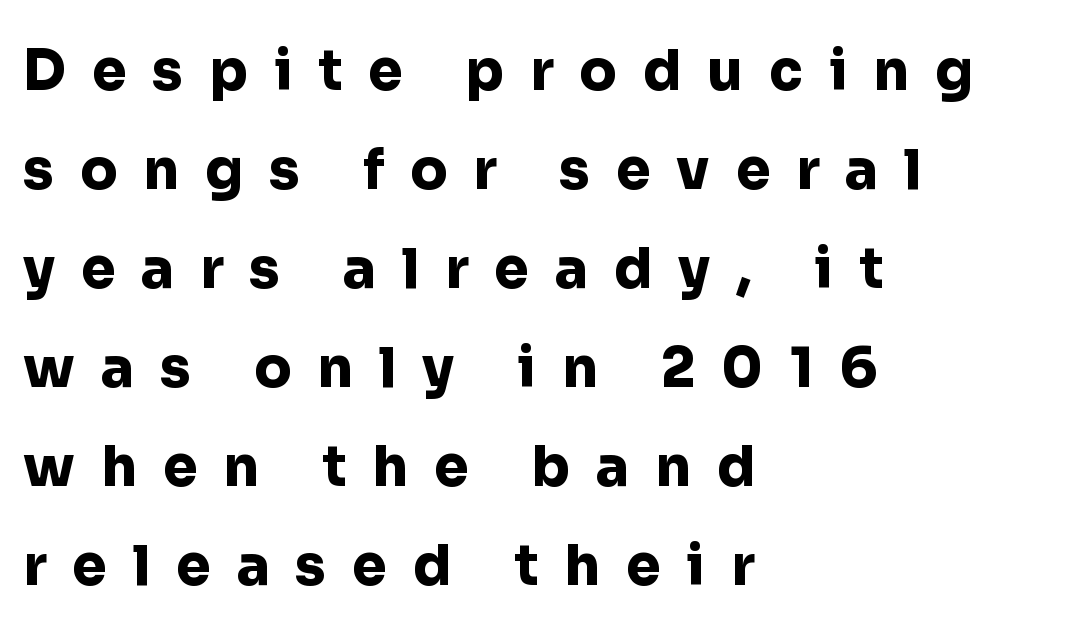
The image shows 55 px heavy sans-serif type, upright; set left-aligned, line spacing 1.8x, unusually wide letter spacing (+0.47 em), not underlined; low stroke contrast and a medium x-height.
